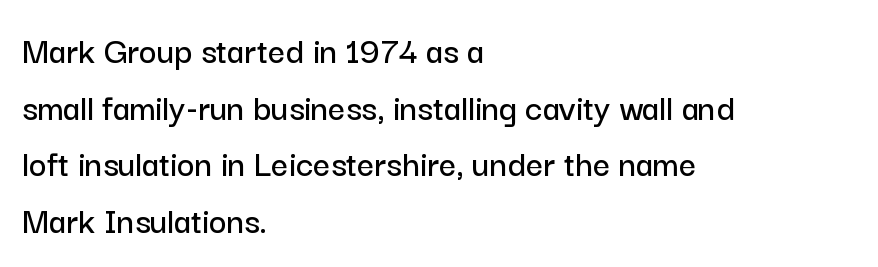
Inter-character spacing is left at the font's built-in metrics. The designer went with a sans here, leaving each stem footless. Is the block centered? No — it sits flush against the left margin. Italic: no, the glyphs are upright roman.
